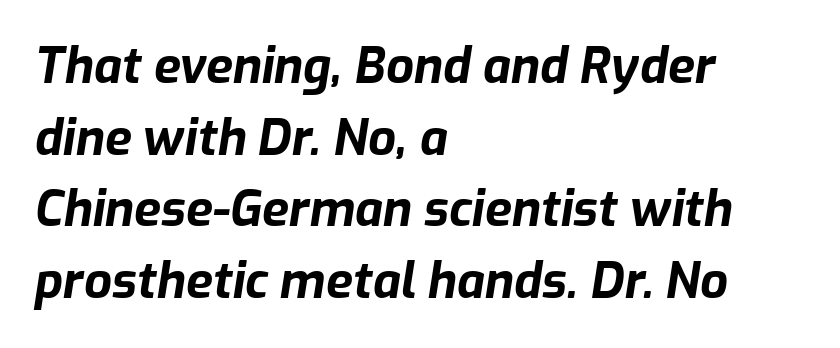
The image shows 49 px bold type, italic (leaning right); set left-aligned, normal line spacing (1.46x), normal letter spacing, not underlined; low stroke contrast and a medium x-height.
